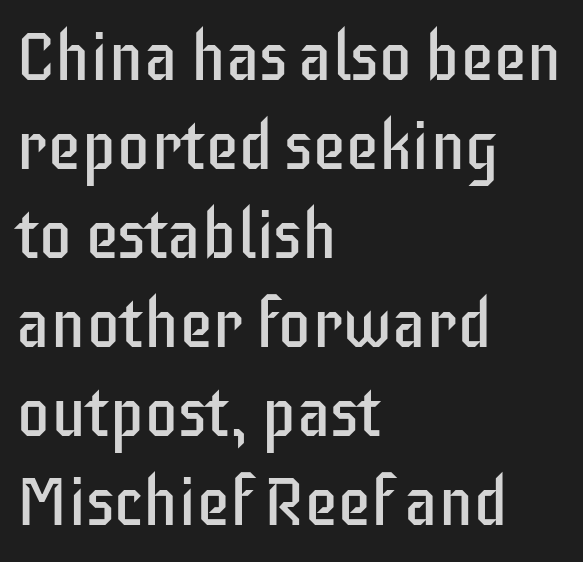
Q: Is the text bold? A: No.
Q: Is the text italic (slanted)? A: No, it is upright.
Q: Is the typeface a serif or a sans-serif typeface? A: Sans-serif.
Q: Is the text underlined? A: No.
Q: How is the paragraph aligned? A: Left-aligned.
Q: Is the spacing between letters normal or unusually wide? A: Normal.
Q: Is the spacing between lines tight, normal or loose? A: Normal.
Q: Width (condensed, normal, or wide)? A: Condensed.
Q: Stroke contrast? A: Low.
Q: x-height? A: Large.
Q: Monospaced? A: No.
